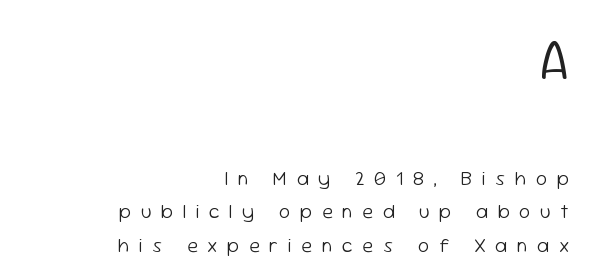
Quick note: interline space is typical. The characters display no serif detailing; their extremities are plain. The letters stand upright; this is a roman face. The face looks like a standard text weight, possibly lighter. Is this a fixed-width face? No — the glyphs have proportional, varying widths. The upper block of text is set noticeably larger than the block beneath it.
